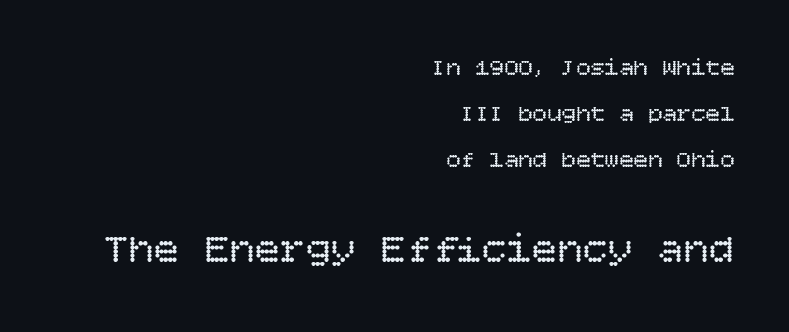
Compare the two chunks: the lower has the greater cap height. These lines stack with their right ends in a neat column. This rendering features lettering with no underline. Letters have the restrained weight of plain body copy at most. Between one letter and the next there's only the usual sliver of space. When letters stand straight like this, we call the style roman or upright.
